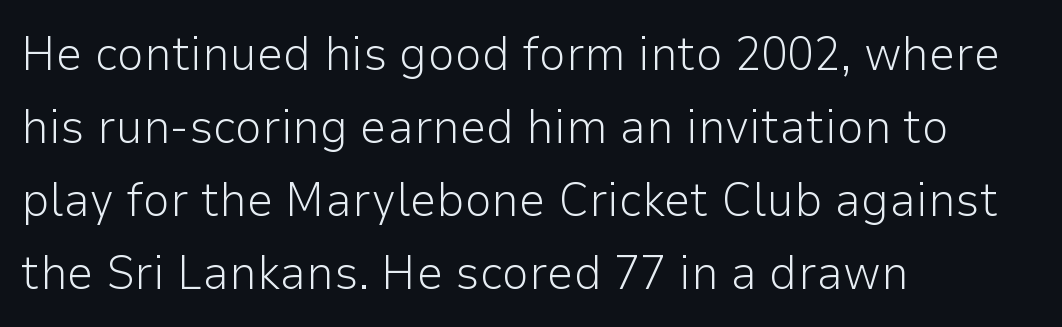
If you drew a line through each stem, it would be perfectly vertical. Is this a fixed-width face? No — the glyphs have proportional, varying widths. Line spacing here is normal. The words here are not underlined. Horizontally, the lines are justified to the leading edge only. You can tell from the bare stems that sans-serif type was used.
